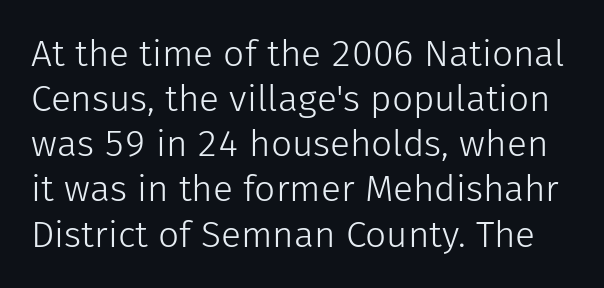
You could not count columns in this text — the font is proportionally spaced. Is the stroke heavy? The answer is a plain regular-or-lighter. Upright lettering throughout. Nothing sits at the stroke ends, so this counts as sans-serif. Decoration check: the copy has no underline.
